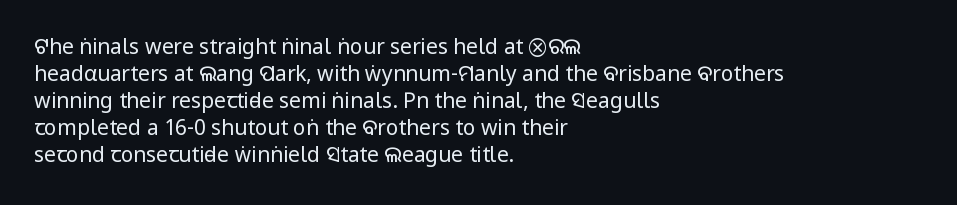
The image shows 21 px text type, upright; set left-aligned, normal line spacing (1.28x), normal letter spacing, not underlined.
